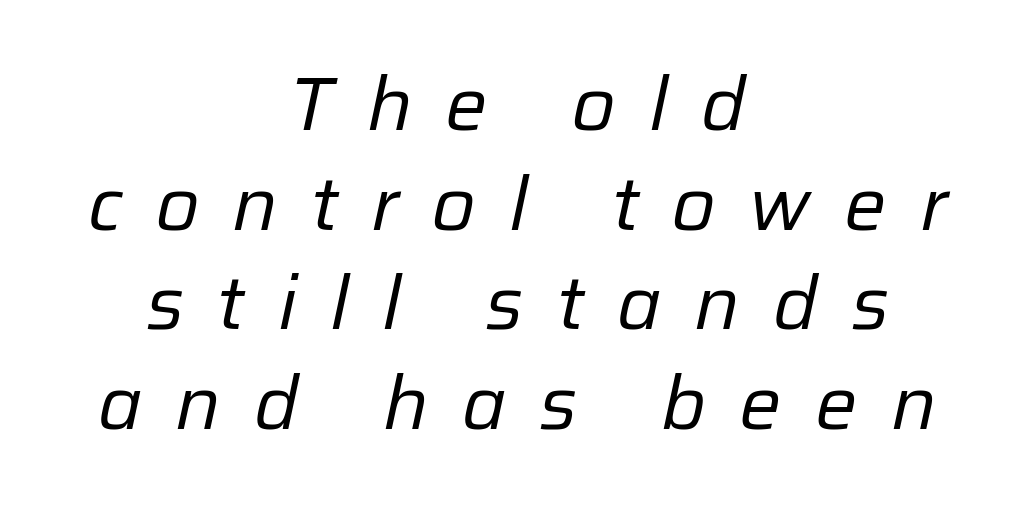
{"italic": "yes", "lean": "right", "slant_degrees": 12, "bold": "no", "weight": "regular", "width": "normal", "stroke_contrast": "low", "x_height": "medium", "monospaced": "no", "underline": "no", "align": "center", "line_spacing": "normal", "line_spacing_ratio": 1.33, "letter_spacing": "wide", "letter_spacing_em": 0.44, "glyph_px": 75}
